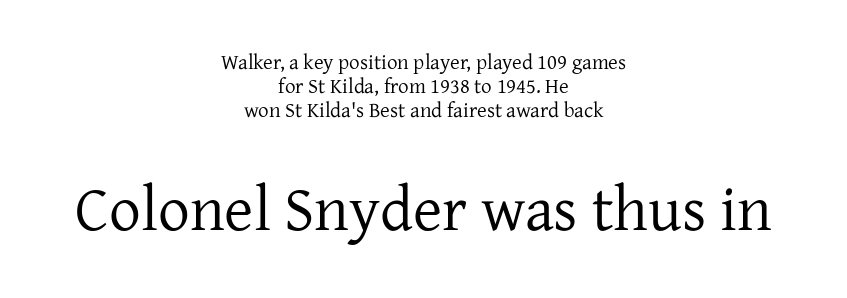
Q: Is the text bold? A: No.
Q: Is the text italic (slanted)? A: No, it is upright.
Q: Is the typeface a serif or a sans-serif typeface? A: Serif.
Q: Is the text underlined? A: No.
Q: How is the paragraph aligned? A: Centered.
Q: Is the spacing between letters normal or unusually wide? A: Normal.
Q: Is the spacing between lines tight, normal or loose? A: Tight.
Q: Which block of text is set in a larger size, the first (top) or the second (bottom)? A: The second (bottom) one.
Q: Width (condensed, normal, or wide)? A: Normal.
Q: Stroke contrast? A: Low.
Q: x-height? A: Medium.
Q: Monospaced? A: No.
